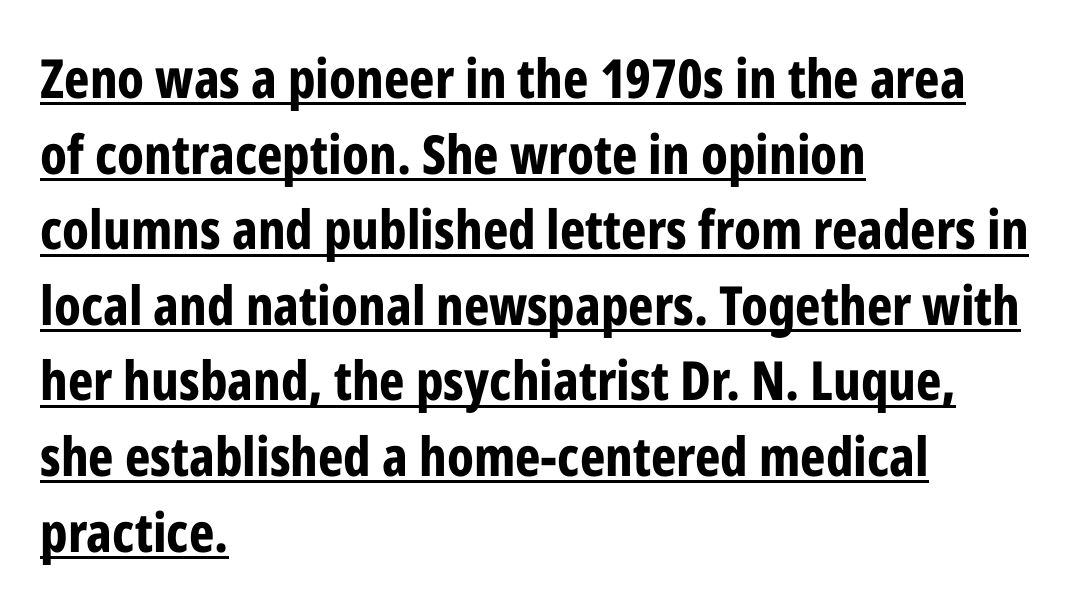
If you measured baseline to baseline, you'd find a middling distance. Is there an underline? Yes — a line sits under the letters. You'd pick this weight for a headline — it's a proper bold. The rendering anchors every line to the left-hand side.
